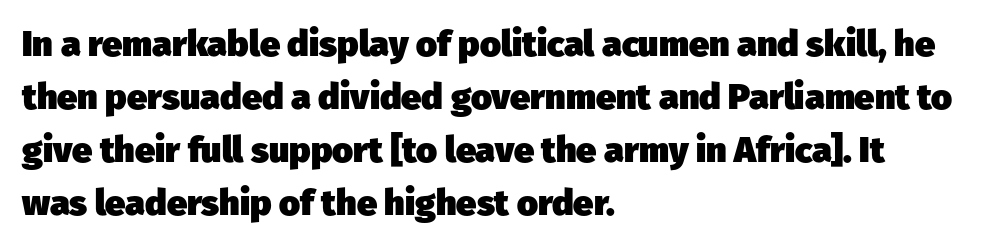
The image shows 36 px heavy sans-serif type; set left-aligned, normal line spacing (1.47x), normal letter spacing, not underlined; low stroke contrast and a medium x-height.
